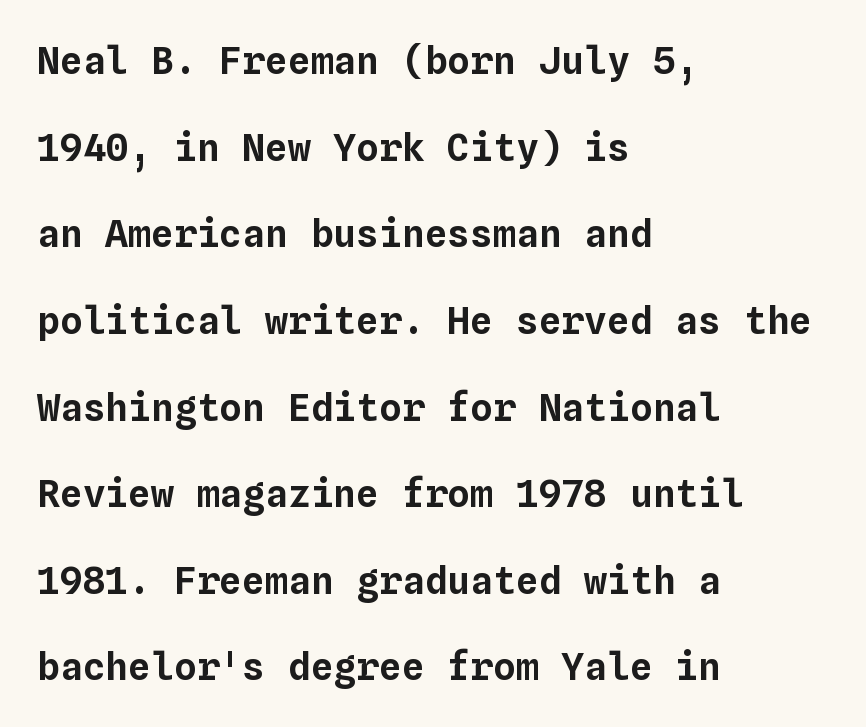
You could count columns in this text — the font is strictly monospaced. Is the letter spacing exaggerated? No — it looks like the ordinary default. Widely set lines give the paragraph a tall, airy silhouette. This sample is left-justified, so line endings fall wherever the words run out. Style check: upright. Check the space under the baseline: it is left empty.
